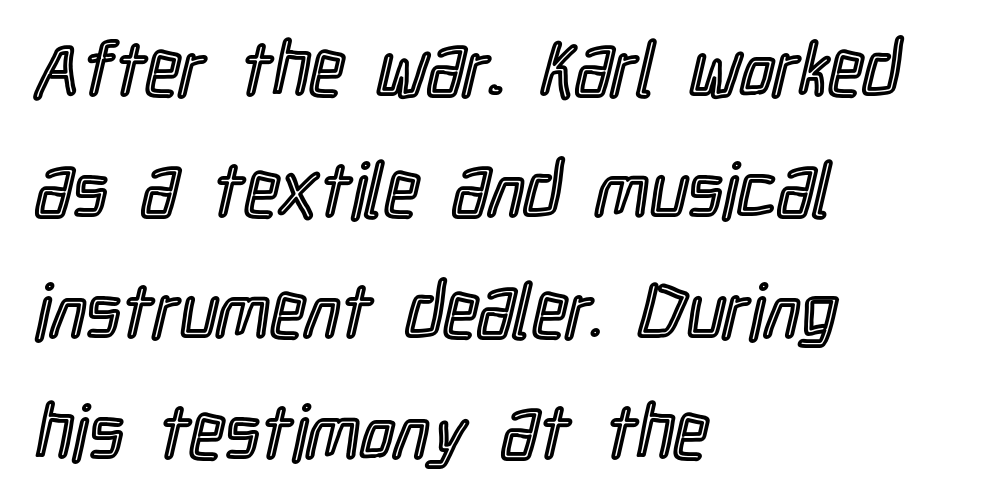
{"width": "condensed", "x_height": "medium", "monospaced": "no", "underline": "no", "align": "left", "line_spacing": "normal", "line_spacing_ratio": 1.59, "letter_spacing": "normal", "letter_spacing_em": 0.0, "glyph_px": 76}
